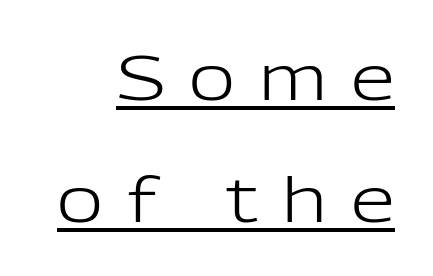
{"serif": "no", "italic": "no", "bold": "no", "weight": "light", "width": "normal", "stroke_contrast": "low", "x_height": "medium", "monospaced": "no", "underline": "yes", "align": "right", "line_spacing": "loose", "line_spacing_ratio": 1.93, "letter_spacing": "wide", "letter_spacing_em": 0.38, "glyph_px": 63}
